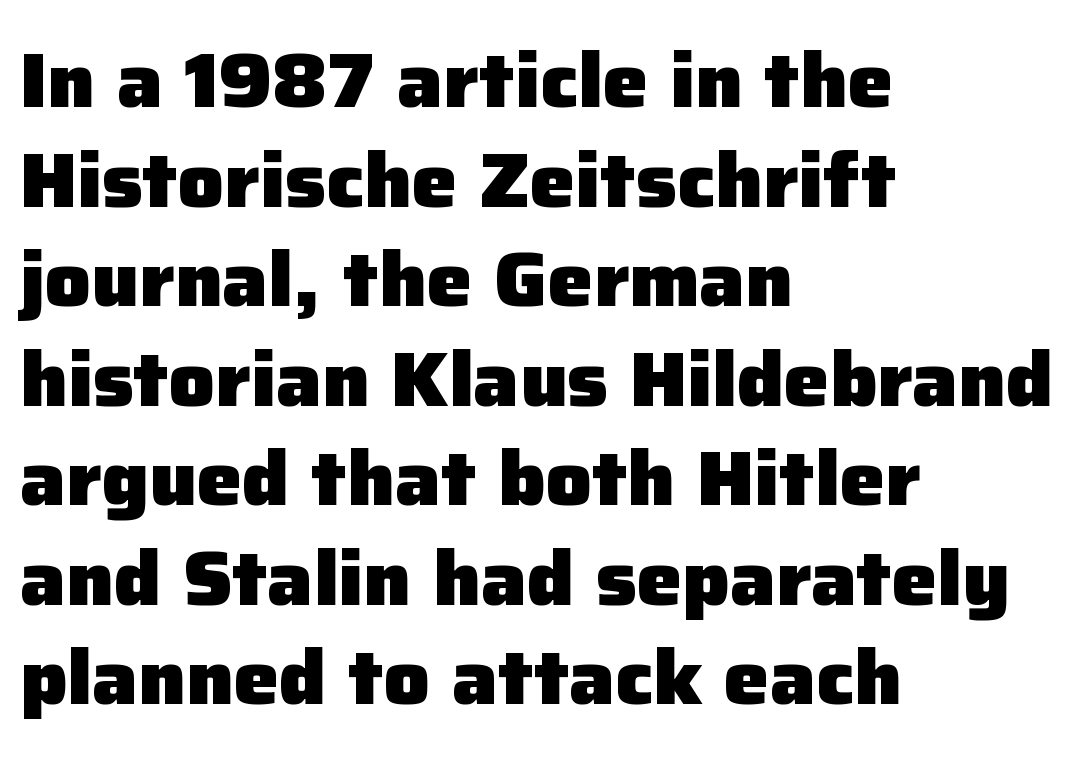
The image shows 76 px heavy sans-serif type, upright; set left-aligned, normal line spacing (1.31x), normal letter spacing, not underlined; low stroke contrast and a medium x-height.
